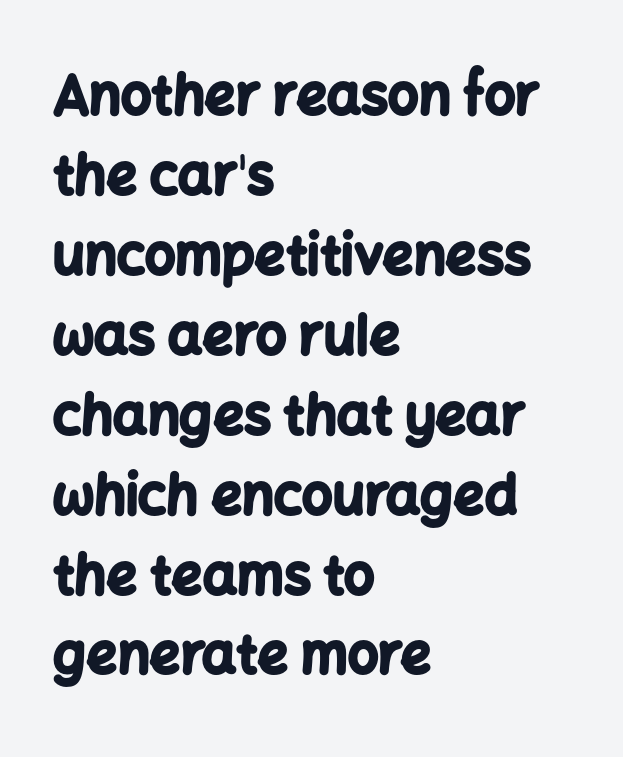
{"serif": "no", "italic": "no", "bold": "yes", "weight": "bold", "width": "normal", "stroke_contrast": "low", "x_height": "medium", "monospaced": "no", "underline": "no", "align": "left", "line_spacing": "normal", "line_spacing_ratio": 1.48, "letter_spacing": "normal", "letter_spacing_em": 0.0, "glyph_px": 54}
